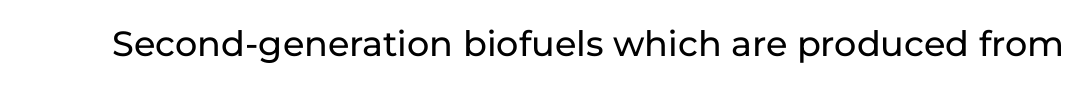
The image shows 35 px sans-serif type, upright; set normal letter spacing, not underlined; low stroke contrast and a medium x-height.
